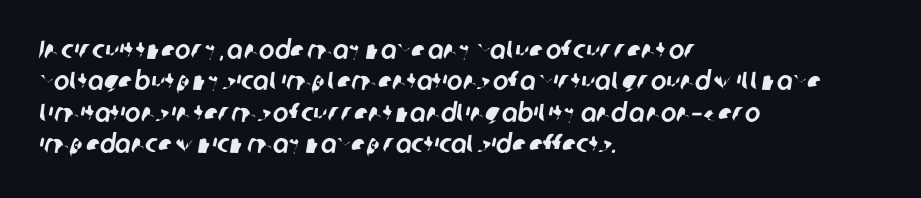
The paragraph shown leans on its left margin. The glyphs are unaccompanied by any horizontal stroke below them. Words appear dense and cohesive because spacing is normal.
